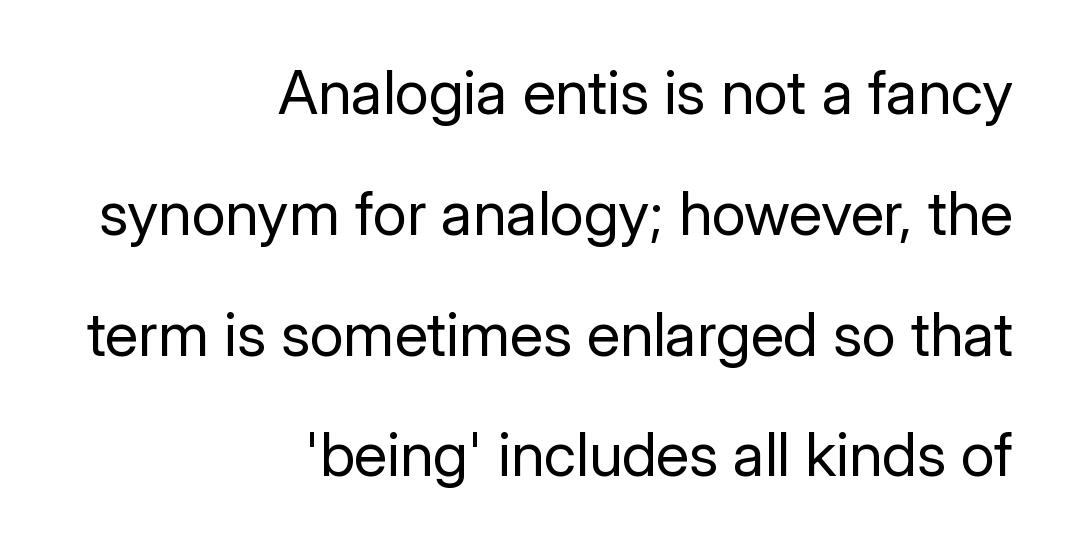
{"serif": "no", "italic": "no", "bold": "no", "weight": "regular", "width": "normal", "stroke_contrast": "low", "x_height": "medium", "monospaced": "no", "underline": "no", "align": "right", "line_spacing": "loose", "line_spacing_ratio": 1.98, "letter_spacing": "normal", "letter_spacing_em": 0.0, "glyph_px": 61}
